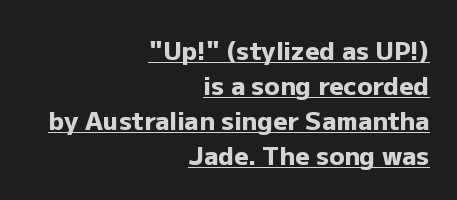
The image shows 25 px bold type, upright; set right-aligned, normal line spacing (1.4x), normal letter spacing, underlined.
